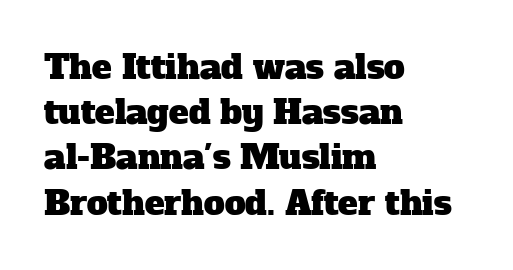
The image shows 33 px serif type; set left-aligned, normal line spacing (1.37x), normal letter spacing, not underlined; low stroke contrast and a medium x-height.
